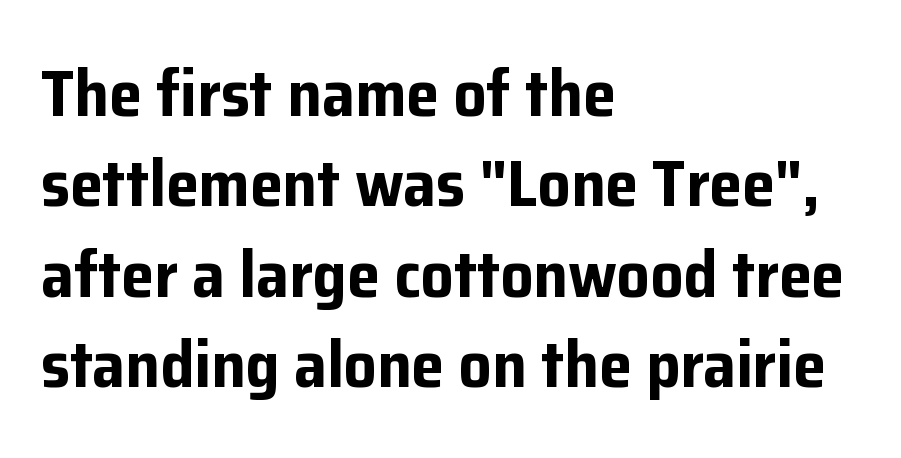
{"serif": "no", "italic": "no", "bold": "yes", "weight": "bold", "width": "normal", "stroke_contrast": "low", "x_height": "medium", "monospaced": "no", "underline": "no", "align": "left", "line_spacing": "normal", "line_spacing_ratio": 1.37, "letter_spacing": "normal", "letter_spacing_em": 0.0, "glyph_px": 66}
